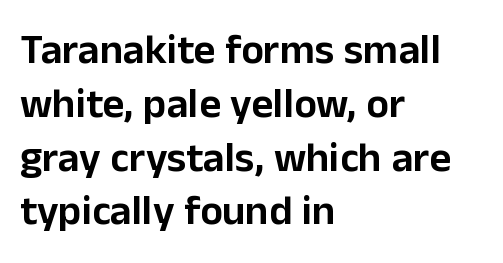
{"serif": "no", "italic": "no", "width": "normal", "stroke_contrast": "low", "x_height": "medium", "monospaced": "no", "underline": "no", "align": "left", "line_spacing": "normal", "line_spacing_ratio": 1.28, "letter_spacing": "normal", "letter_spacing_em": 0.0, "glyph_px": 42}
